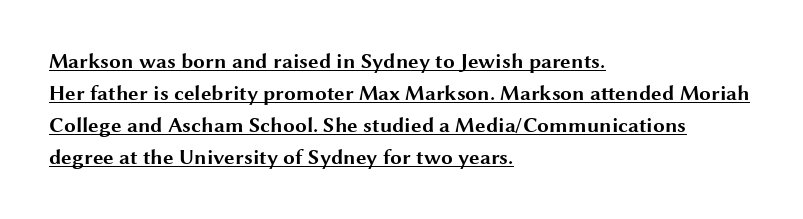
Q: Is the text bold? A: Yes.
Q: Is the text italic (slanted)? A: No, it is upright.
Q: Is the text underlined? A: Yes.
Q: How is the paragraph aligned? A: Left-aligned.
Q: Is the spacing between letters normal or unusually wide? A: Normal.
Q: Is the spacing between lines tight, normal or loose? A: Normal.
